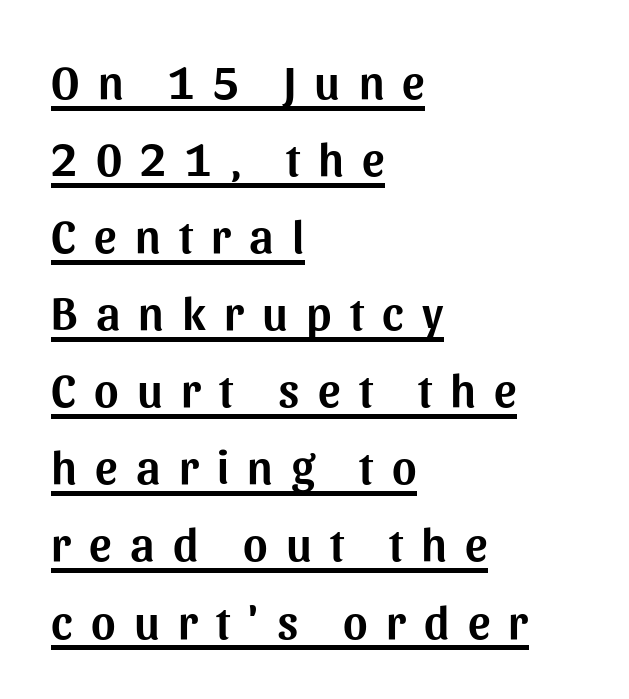
The image shows 47 px sans-serif type, upright; set left-aligned, normal line spacing (1.64x), unusually wide letter spacing (+0.39 em), underlined; medium stroke contrast and a medium x-height.
